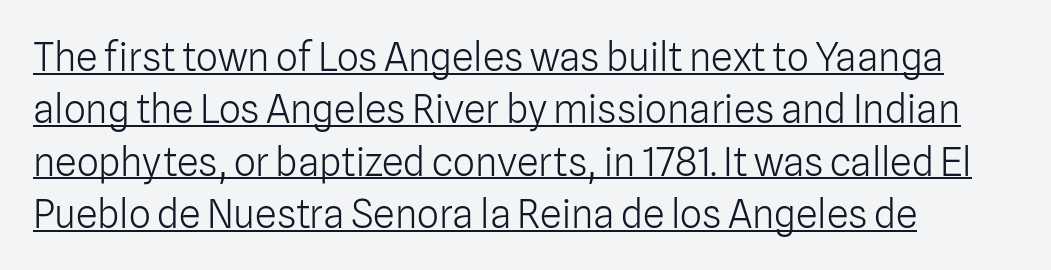
{"serif": "no", "italic": "no", "bold": "no", "weight": "light", "width": "normal", "stroke_contrast": "low", "x_height": "medium", "monospaced": "no", "underline": "yes", "align": "left", "line_spacing": "normal", "line_spacing_ratio": 1.34, "letter_spacing": "normal", "letter_spacing_em": 0.0, "glyph_px": 39}
